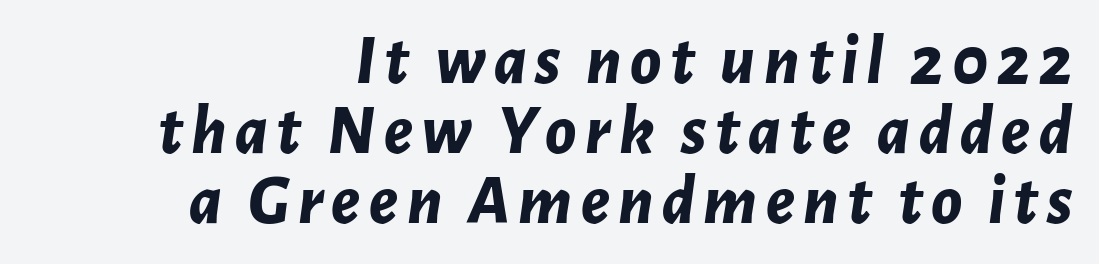
The image shows 70 px bold type, italic (leaning right); set right-aligned, tight line spacing (1.0x), not underlined; low stroke contrast and a medium x-height.
